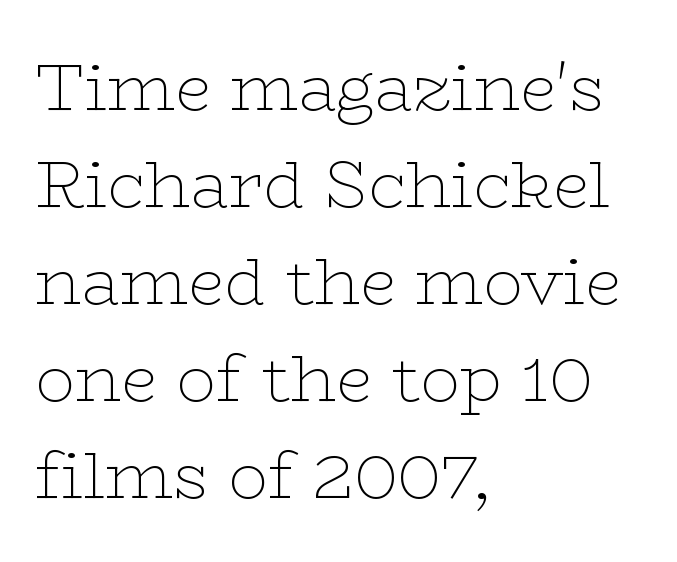
Inter-character spacing is left at the font's built-in metrics. Vertically, the passage feels balanced, rows spaced as you'd expect. This rendering uses left alignment, leaving the right contour irregular. The letters advance in unequal steps, a hallmark of proportional type. Heft: none added — not bold. Characters remain perfectly vertical along every line.
